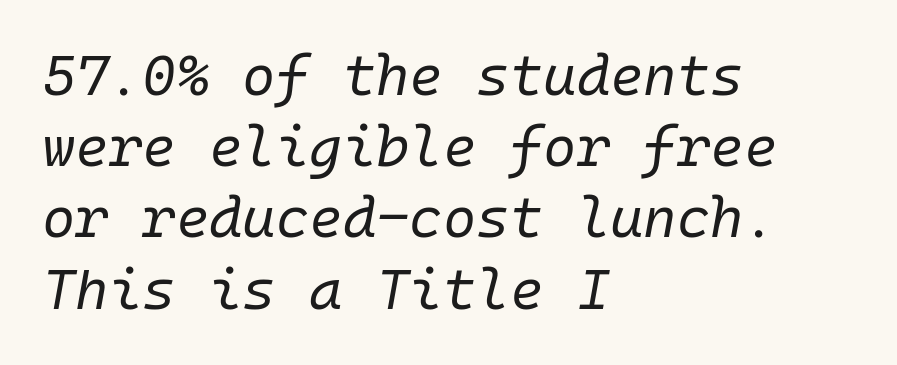
The lines sit at an ordinary, default distance from one another. Weight class: somewhere from thin through regular. The area under the type is left untouched. Every character here occupies the same horizontal width, giving the sample a typewriter-like rhythm. The passage shown has conventional tracking throughout.
